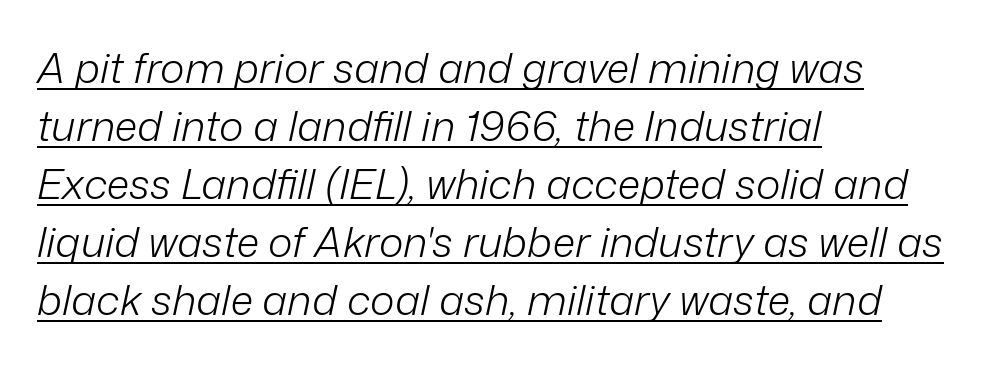
Ink coverage per letter is moderate at most. You can see a thin bar hugging the bottom of the glyphs. Leading matches the norm, producing a regular column. It's the slanting kind of type.
